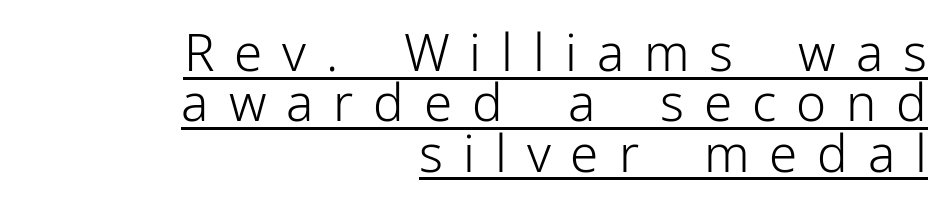
{"serif": "no", "italic": "no", "bold": "no", "weight": "light", "width": "normal", "stroke_contrast": "low", "x_height": "medium", "monospaced": "no", "underline": "yes", "align": "right", "line_spacing": "tight", "line_spacing_ratio": 0.99, "letter_spacing": "wide", "letter_spacing_em": 0.39, "glyph_px": 51}
